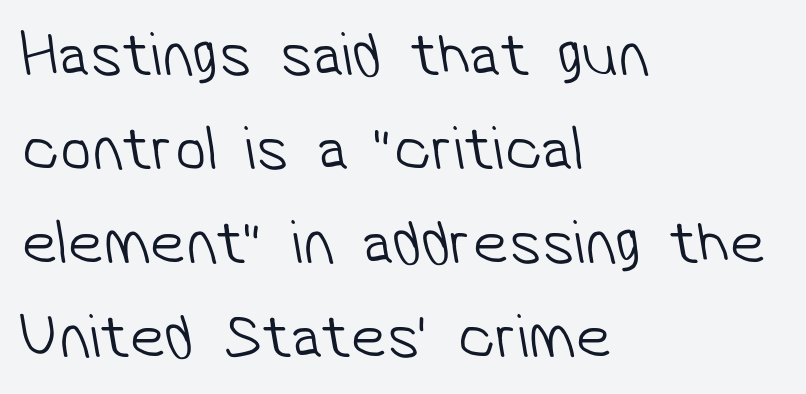
The characters are drawn with everyday or finer stroke widths. The letterforms sit shoulder to shoulder at normal distance. The zone under the glyphs is completely vacant. Baseline-to-baseline distance is the conventional proportion of letter height. These lines are rendered in a variable-pitch font.
